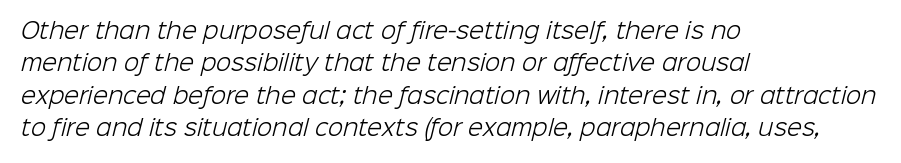
Q: Is the text bold? A: No.
Q: Is the text underlined? A: No.
Q: How is the paragraph aligned? A: Left-aligned.
Q: Is the spacing between letters normal or unusually wide? A: Normal.
Q: Is the spacing between lines tight, normal or loose? A: Normal.
